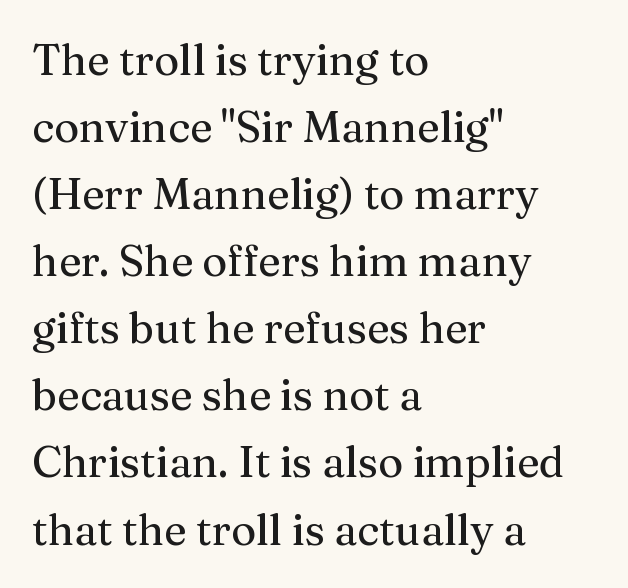
Q: Is the text italic (slanted)? A: No, it is upright.
Q: Is the typeface a serif or a sans-serif typeface? A: Serif.
Q: Is the text underlined? A: No.
Q: How is the paragraph aligned? A: Left-aligned.
Q: Is the spacing between letters normal or unusually wide? A: Normal.
Q: Is the spacing between lines tight, normal or loose? A: Normal.
Q: Width (condensed, normal, or wide)? A: Normal.
Q: Stroke contrast? A: Medium.
Q: x-height? A: Medium.
Q: Monospaced? A: No.
